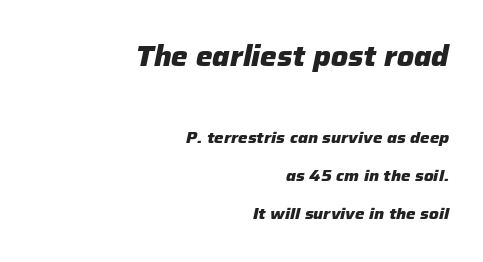
You can tell it's italic because the verticals aren't actually vertical. Each new line begins a long way beneath the previous one. Do the characters align in a grid? No, the font is proportional. The gaps between neighbouring characters are ordinary and unremarkable.
